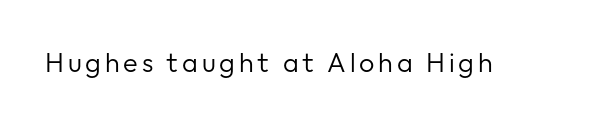
{"italic": "no", "bold": "no", "underline": "no", "glyph_px": 27}
